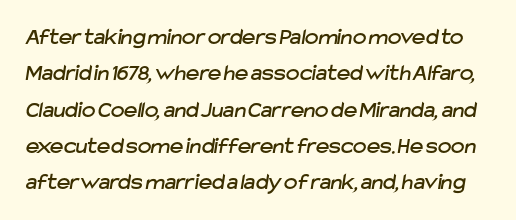
Horizontal bands of white between lines are of average thickness. Only glyphs here, with clear space below each row. Honestly, the letter spacing is just normal — you wouldn't notice it.
